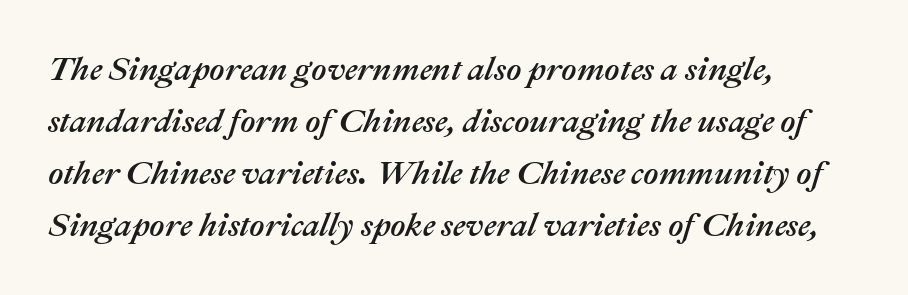
Q: Is the text italic (slanted)? A: Yes, it leans right by about 22 degrees.
Q: Is the text underlined? A: No.
Q: How is the paragraph aligned? A: Left-aligned.
Q: Is the spacing between letters normal or unusually wide? A: Normal.
Q: Is the spacing between lines tight, normal or loose? A: Normal.
Q: Width (condensed, normal, or wide)? A: Normal.
Q: Stroke contrast? A: Medium.
Q: x-height? A: Medium.
Q: Monospaced? A: No.
